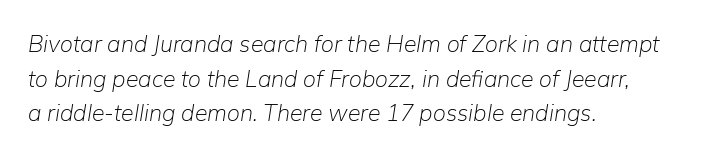
{"italic": "yes", "lean": "right", "slant_degrees": 9, "bold": "no", "underline": "no", "align": "left", "line_spacing": "normal", "line_spacing_ratio": 1.51, "letter_spacing": "normal", "letter_spacing_em": 0.0, "glyph_px": 23}
